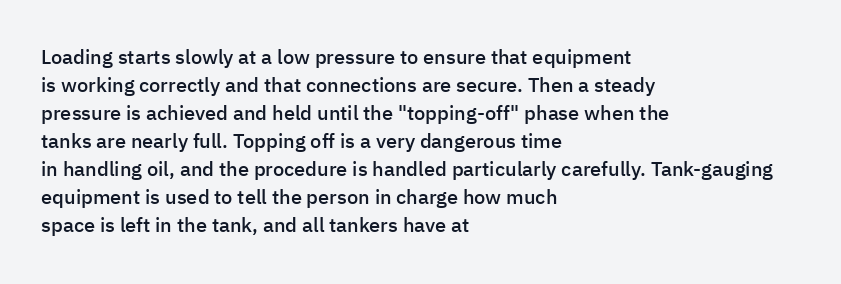
Q: Is the text bold? A: Semi-bold.
Q: Is the text italic (slanted)? A: No, it is upright.
Q: Is the text underlined? A: No.
Q: How is the paragraph aligned? A: Left-aligned.
Q: Is the spacing between letters normal or unusually wide? A: Normal.
Q: Is the spacing between lines tight, normal or loose? A: Normal.
